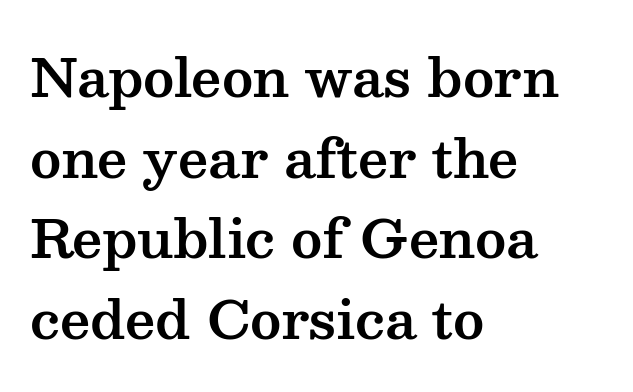
The image shows 53 px wide serif type, upright; set left-aligned, normal line spacing (1.52x), normal letter spacing, not underlined; medium stroke contrast and a medium x-height.
